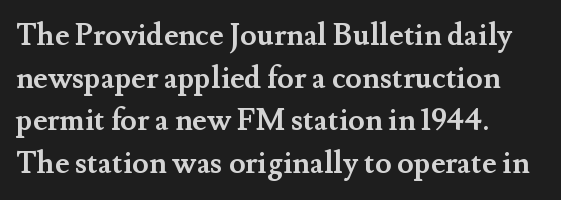
The image shows 30 px semibold serif type, upright; set left-aligned, normal line spacing (1.42x), normal letter spacing, not underlined; medium stroke contrast and a small x-height.
